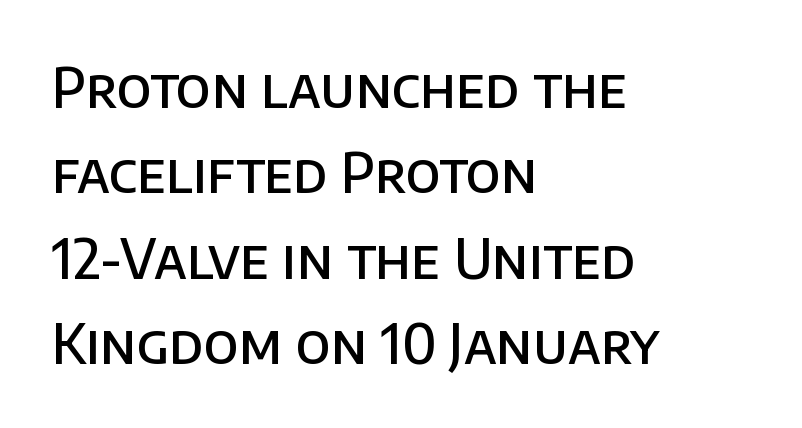
{"serif": "no", "italic": "no", "bold": "semi", "weight": "semibold", "width": "normal", "stroke_contrast": "low", "x_height": "large", "monospaced": "no", "underline": "no", "align": "left", "line_spacing": "normal", "line_spacing_ratio": 1.58, "letter_spacing": "normal", "letter_spacing_em": 0.0, "glyph_px": 54}
